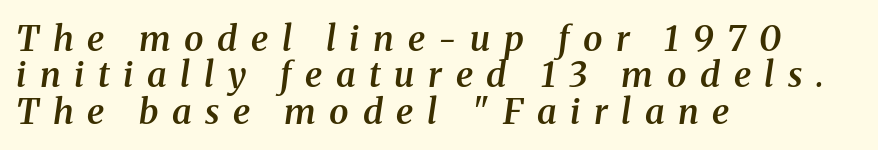
Q: Is the text bold? A: Semi-bold.
Q: Is the text italic (slanted)? A: Yes, it leans right by about 8 degrees.
Q: Is the typeface a serif or a sans-serif typeface? A: Serif.
Q: Is the text underlined? A: No.
Q: How is the paragraph aligned? A: Left-aligned.
Q: Is the spacing between letters normal or unusually wide? A: Unusually wide.
Q: Is the spacing between lines tight, normal or loose? A: Tight.
Q: Width (condensed, normal, or wide)? A: Normal.
Q: Stroke contrast? A: Medium.
Q: x-height? A: Medium.
Q: Monospaced? A: No.
